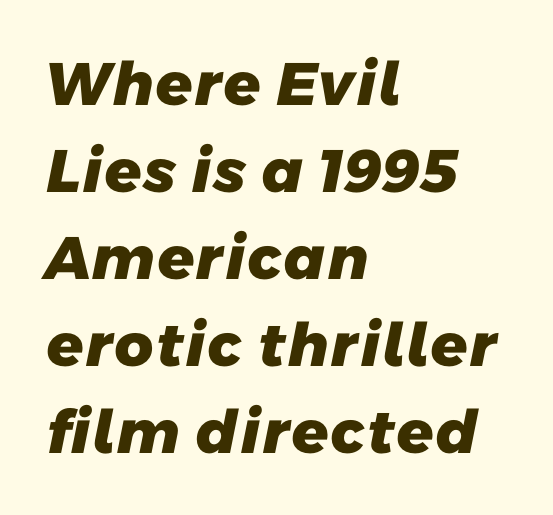
Does extra space separate the letters? No, they use regular spacing. The lines sit at an ordinary, default distance from one another. Each letter keeps its own natural width here, so spacing adapts to shape. The letters are bold, with thick, heavy strokes. Caption: multi-line text, flush left, ragged right.
